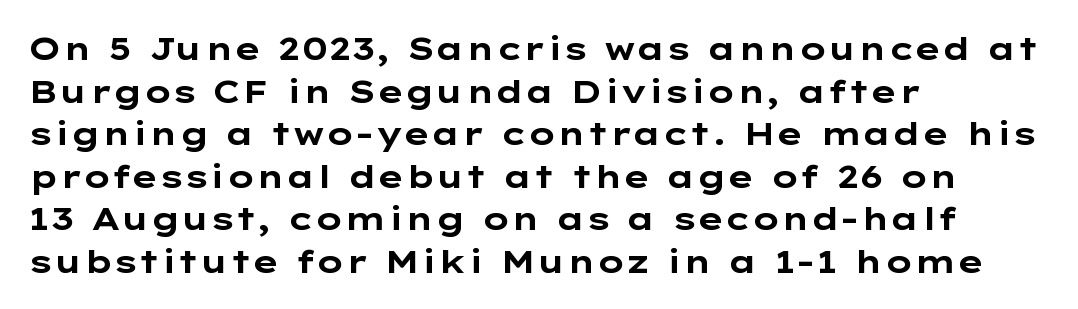
Q: Is the text bold? A: Yes.
Q: Is the text italic (slanted)? A: No, it is upright.
Q: Is the typeface a serif or a sans-serif typeface? A: Sans-serif.
Q: Is the text underlined? A: No.
Q: How is the paragraph aligned? A: Left-aligned.
Q: Is the spacing between letters normal or unusually wide? A: Normal.
Q: Is the spacing between lines tight, normal or loose? A: Normal.
Q: Width (condensed, normal, or wide)? A: Wide.
Q: Stroke contrast? A: Low.
Q: x-height? A: Medium.
Q: Monospaced? A: No.
